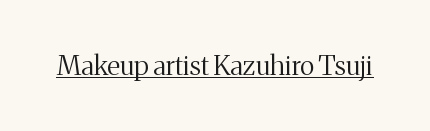
{"italic": "no", "bold": "no", "underline": "yes", "letter_spacing": "normal", "letter_spacing_em": 0.0, "glyph_px": 27}
